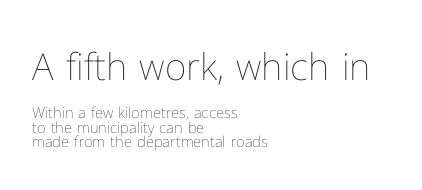
Q: Is the text bold? A: No.
Q: Is the text italic (slanted)? A: No, it is upright.
Q: Is the text underlined? A: No.
Q: How is the paragraph aligned? A: Left-aligned.
Q: Is the spacing between letters normal or unusually wide? A: Normal.
Q: Is the spacing between lines tight, normal or loose? A: Tight.
Q: Which block of text is set in a larger size, the first (top) or the second (bottom)? A: The first (top) one.
Q: Width (condensed, normal, or wide)? A: Normal.
Q: Stroke contrast? A: Low.
Q: x-height? A: Medium.
Q: Monospaced? A: No.
